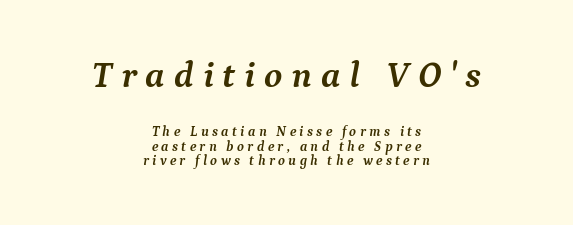
Q: Is the text bold? A: Yes.
Q: Is the text italic (slanted)? A: Yes, it leans right by about 9 degrees.
Q: Is the typeface a serif or a sans-serif typeface? A: Serif.
Q: Is the text underlined? A: No.
Q: How is the paragraph aligned? A: Centered.
Q: Is the spacing between letters normal or unusually wide? A: Unusually wide.
Q: Is the spacing between lines tight, normal or loose? A: Tight.
Q: Which block of text is set in a larger size, the first (top) or the second (bottom)? A: The first (top) one.
Q: Width (condensed, normal, or wide)? A: Normal.
Q: Stroke contrast? A: Medium.
Q: x-height? A: Medium.
Q: Monospaced? A: No.
